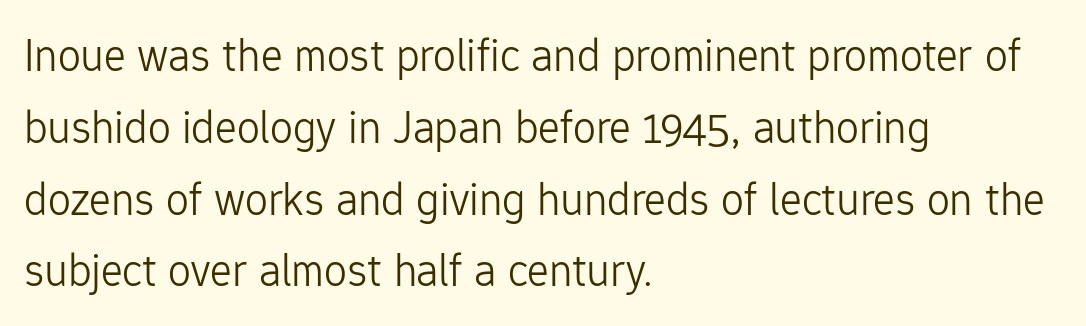
The image shows 46 px light sans-serif type, upright; set left-aligned, normal line spacing (1.56x), normal letter spacing, not underlined; low stroke contrast and a medium x-height.
